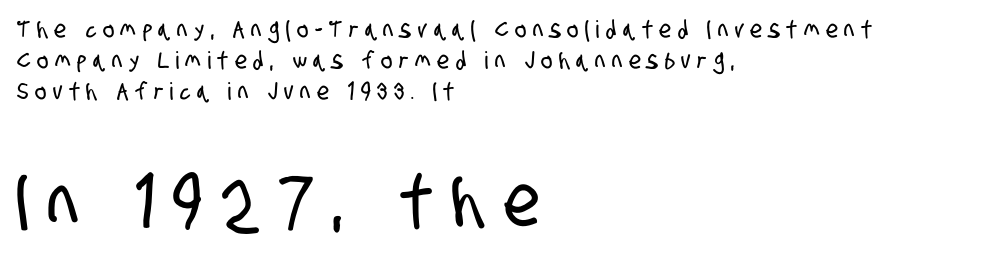
Do the characters align in a grid? No, the font is proportional. You could only call the tracking loose — the letters float apart. The designer left line spacing at the default. Compared with a centered layout, this one pins lines to the left instead.
